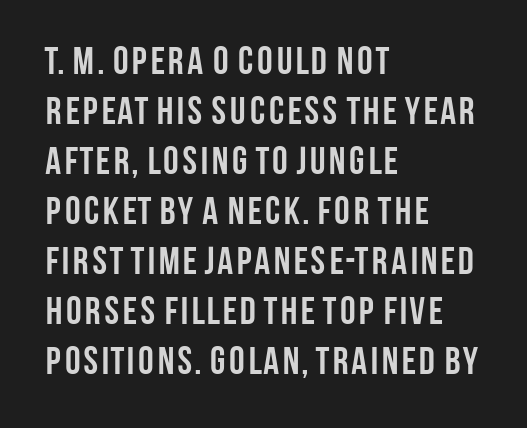
Q: Is the text bold? A: Yes.
Q: Is the text italic (slanted)? A: No, it is upright.
Q: Is the typeface a serif or a sans-serif typeface? A: Sans-serif.
Q: Is the text underlined? A: No.
Q: How is the paragraph aligned? A: Left-aligned.
Q: Is the spacing between letters normal or unusually wide? A: Normal.
Q: Is the spacing between lines tight, normal or loose? A: Normal.
Q: Width (condensed, normal, or wide)? A: Condensed.
Q: Stroke contrast? A: Low.
Q: x-height? A: Large.
Q: Monospaced? A: No.
